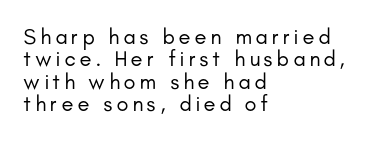
{"italic": "no", "bold": "no", "underline": "no", "align": "left", "line_spacing": "tight", "line_spacing_ratio": 1.02, "glyph_px": 22}
